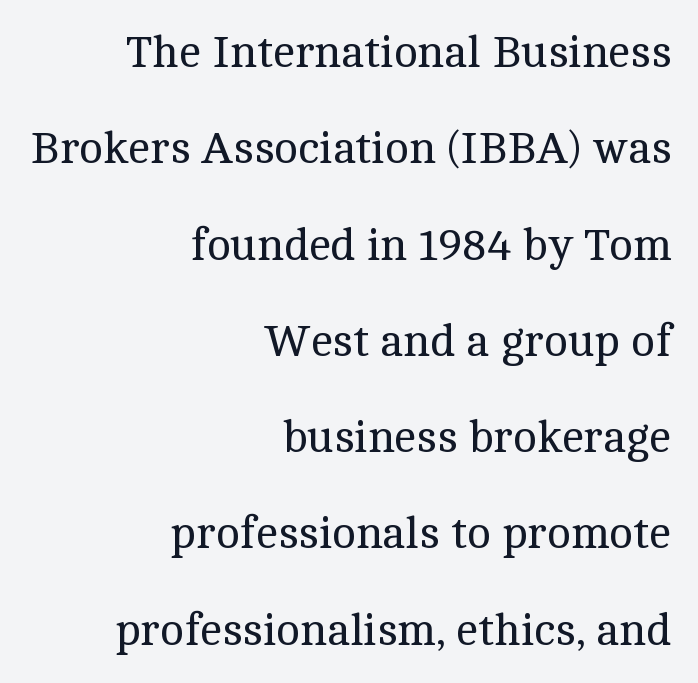
The image shows 45 px regular-weight serif type, upright; set right-aligned, loose line spacing (2.14x), normal letter spacing, not underlined; a medium x-height.
